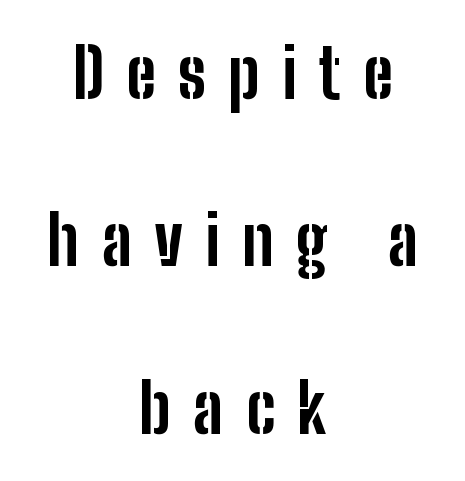
{"serif": "no", "italic": "no", "bold": "yes", "weight": "bold", "width": "condensed", "stroke_contrast": "low", "x_height": "medium", "monospaced": "no", "underline": "no", "align": "center", "line_spacing": "loose", "line_spacing_ratio": 2.46, "letter_spacing": "wide", "letter_spacing_em": 0.33, "glyph_px": 68}
